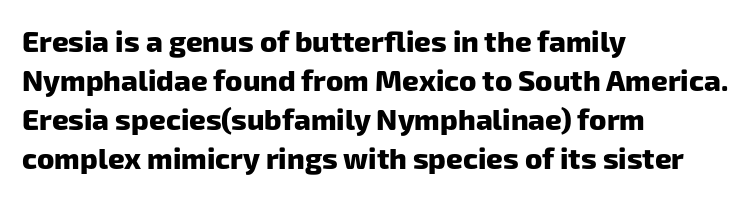
The area under the type is left untouched. Character widths vary here, with narrow letters taking less room than wide ones. Teacher's note: observe the even left margin — that is flush-left alignment. Heft: maximum for text — a bold.
